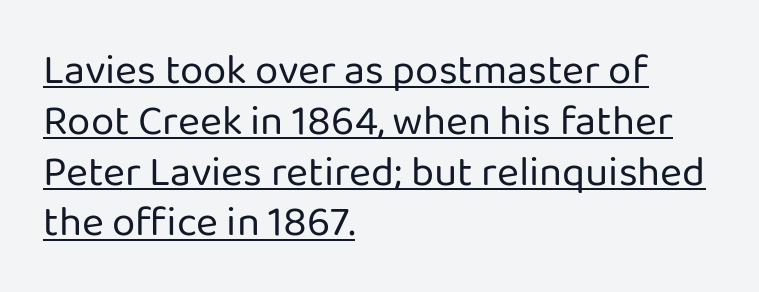
The image shows 42 px regular-weight sans-serif type, upright; set left-aligned, line spacing 1.21x, normal letter spacing, underlined; low stroke contrast and a medium x-height.
